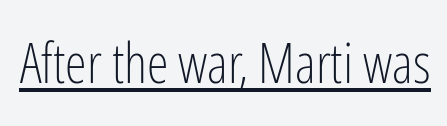
{"serif": "no", "italic": "no", "bold": "no", "weight": "light", "width": "condensed", "stroke_contrast": "low", "x_height": "medium", "monospaced": "no", "underline": "yes", "letter_spacing": "normal", "letter_spacing_em": 0.0, "glyph_px": 55}
